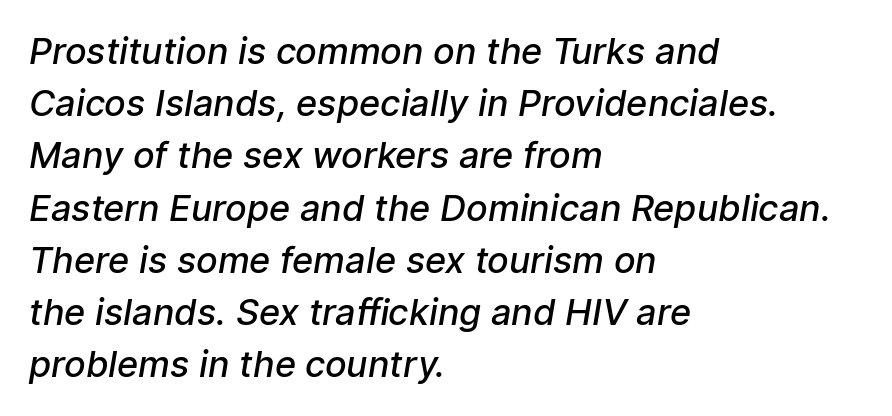
{"serif": "no", "bold": "semi", "weight": "semibold", "width": "normal", "stroke_contrast": "low", "x_height": "medium", "monospaced": "no", "underline": "no", "align": "left", "line_spacing": "normal", "line_spacing_ratio": 1.45, "letter_spacing": "normal", "letter_spacing_em": 0.0, "glyph_px": 36}
